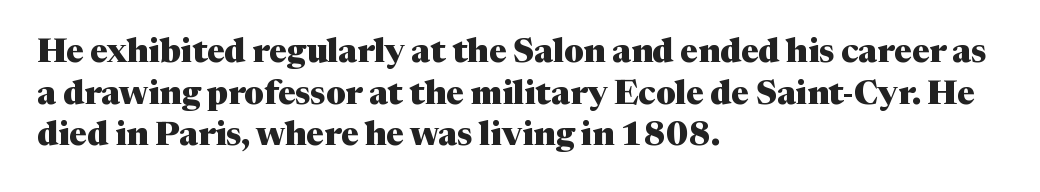
Q: Is the text bold? A: Yes.
Q: Is the text italic (slanted)? A: No, it is upright.
Q: Is the typeface a serif or a sans-serif typeface? A: Serif.
Q: Is the text underlined? A: No.
Q: How is the paragraph aligned? A: Left-aligned.
Q: Is the spacing between letters normal or unusually wide? A: Normal.
Q: Is the spacing between lines tight, normal or loose? A: Normal.
Q: Width (condensed, normal, or wide)? A: Normal.
Q: Stroke contrast? A: Medium.
Q: x-height? A: Medium.
Q: Monospaced? A: No.
